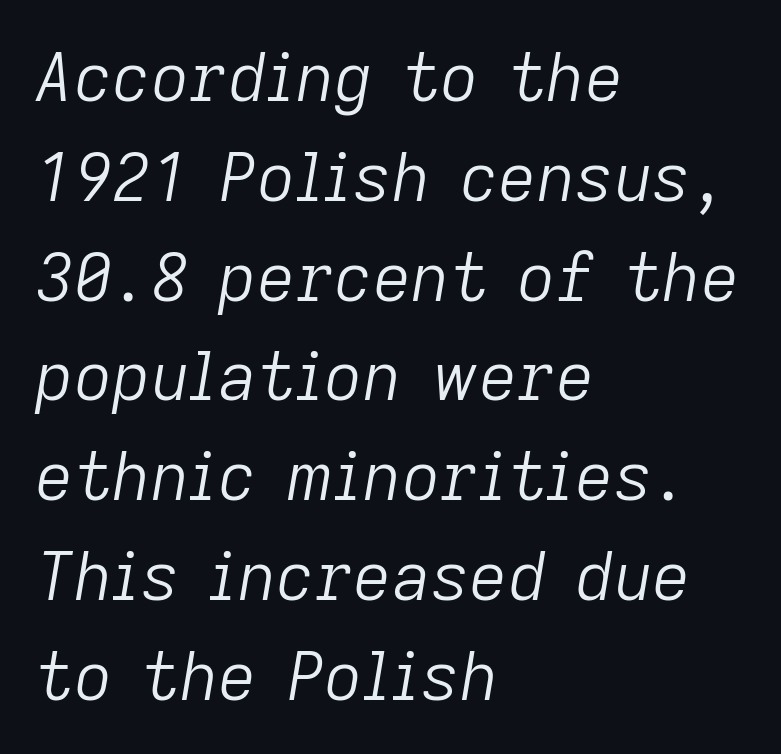
The image shows 67 px light type, italic (leaning right); set left-aligned, normal line spacing (1.49x), normal letter spacing, not underlined; low stroke contrast and a medium x-height.
